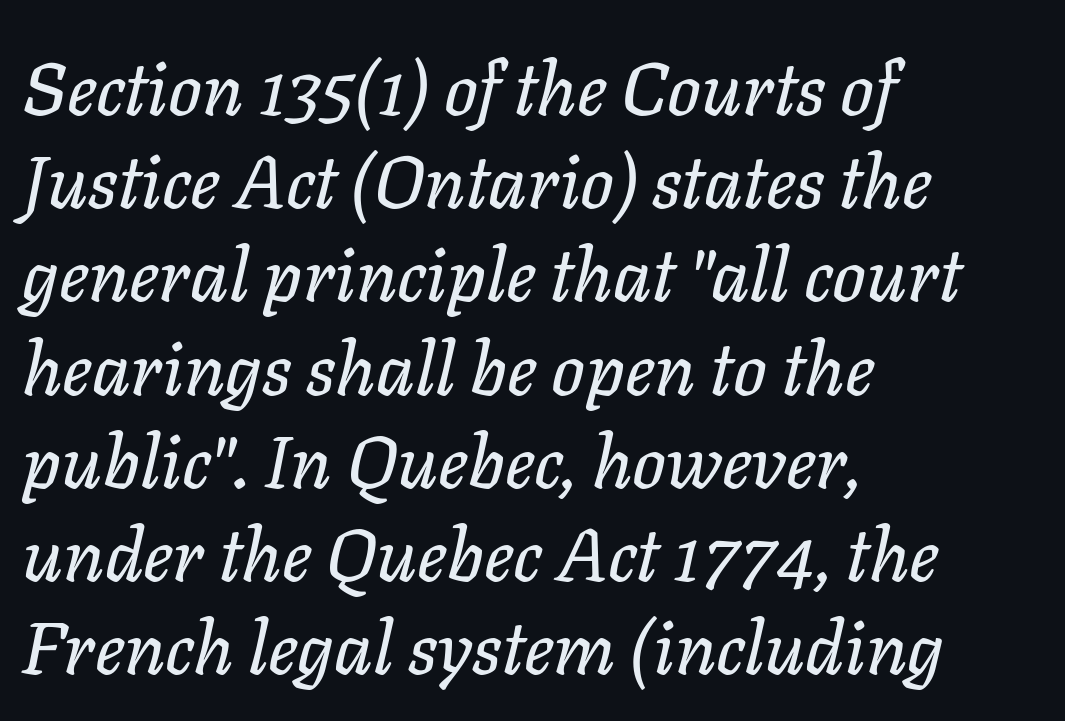
{"italic": "yes", "lean": "right", "slant_degrees": 11, "width": "normal", "stroke_contrast": "low", "x_height": "medium", "monospaced": "no", "underline": "no", "align": "left", "line_spacing": "normal", "line_spacing_ratio": 1.26, "letter_spacing": "normal", "letter_spacing_em": 0.0, "glyph_px": 74}
